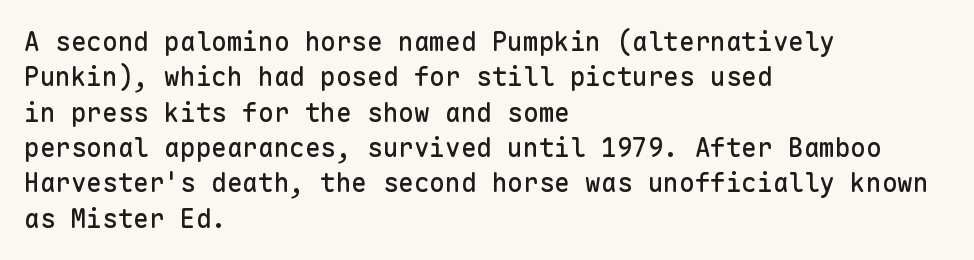
The passage shown stacks its lines at a standard gap. These lines stack with their left ends in a neat column. A roman cut, with each character standing at attention. Caption: standard tracking, unaltered. Words float on clear page, feet unadorned.
